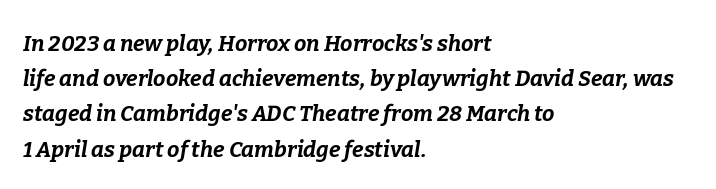
{"italic": "yes", "lean": "right", "slant_degrees": 9, "bold": "yes", "underline": "no", "align": "left", "line_spacing": "normal", "line_spacing_ratio": 1.6, "letter_spacing": "normal", "letter_spacing_em": 0.0, "glyph_px": 22}
